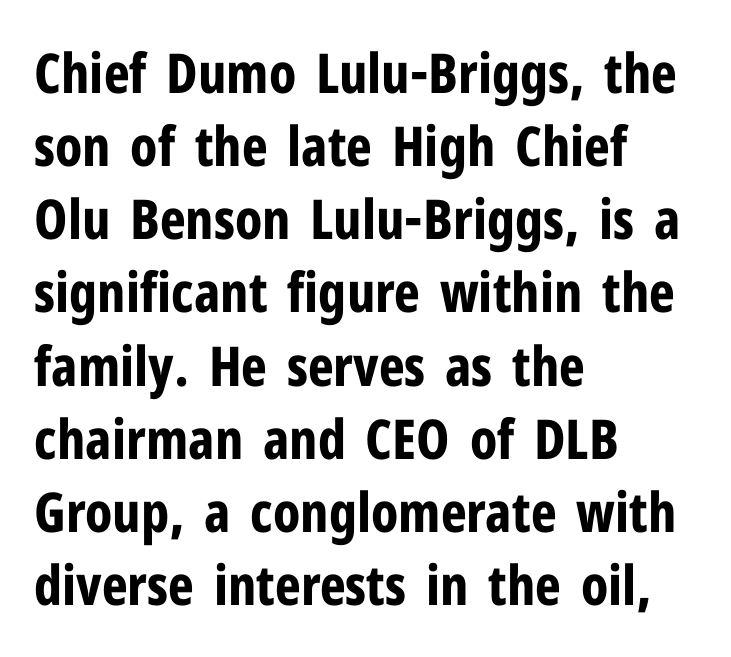
Notice how the passage keeps a crisp vertical edge on the left only. Compared with typical paragraphs, the rows here are spaced about the same. These lines are rendered in a variable-pitch font. Nope, no serifs anywhere on these letters. Words float on clear page, feet unadorned. Each glyph is drawn with heavy, bold strokes.
